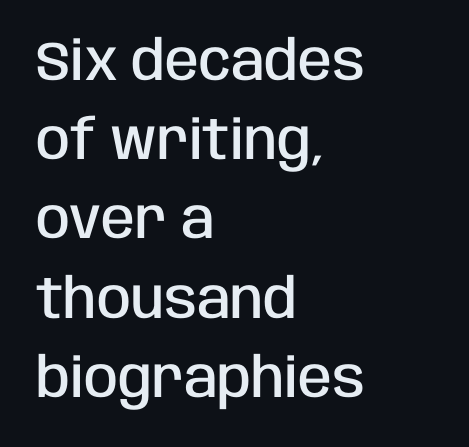
Q: Is the text bold? A: Semi-bold.
Q: Is the text italic (slanted)? A: No, it is upright.
Q: Is the typeface a serif or a sans-serif typeface? A: Sans-serif.
Q: Is the text underlined? A: No.
Q: How is the paragraph aligned? A: Left-aligned.
Q: Is the spacing between letters normal or unusually wide? A: Normal.
Q: Is the spacing between lines tight, normal or loose? A: Normal.
Q: Width (condensed, normal, or wide)? A: Condensed.
Q: Stroke contrast? A: Low.
Q: x-height? A: Large.
Q: Monospaced? A: No.
